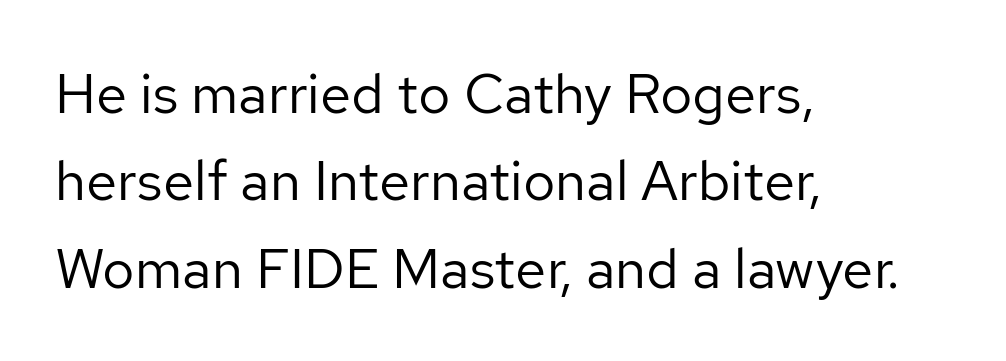
{"serif": "no", "italic": "no", "bold": "no", "weight": "regular", "width": "normal", "stroke_contrast": "low", "x_height": "medium", "monospaced": "no", "underline": "no", "align": "left", "line_spacing": "normal", "line_spacing_ratio": 1.56, "letter_spacing": "normal", "letter_spacing_em": 0.0, "glyph_px": 56}
